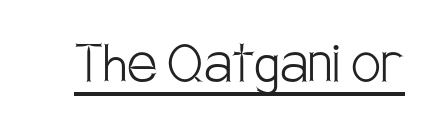
The image shows 67 px light, condensed sans-serif type, upright; set normal letter spacing, underlined; low stroke contrast and a large x-height.
